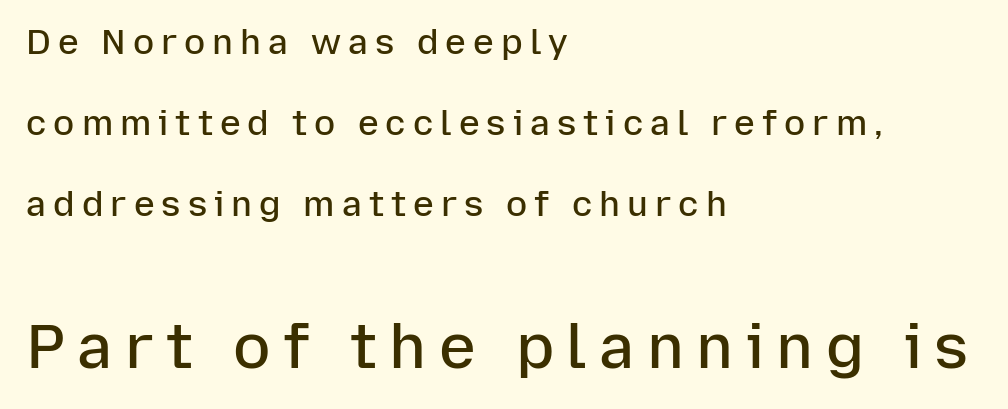
Q: Is the text bold? A: Semi-bold.
Q: Is the text italic (slanted)? A: No, it is upright.
Q: Is the typeface a serif or a sans-serif typeface? A: Sans-serif.
Q: Is the text underlined? A: No.
Q: How is the paragraph aligned? A: Left-aligned.
Q: Is the spacing between letters normal or unusually wide? A: Unusually wide.
Q: Is the spacing between lines tight, normal or loose? A: Loose.
Q: Which block of text is set in a larger size, the first (top) or the second (bottom)? A: The second (bottom) one.
Q: Width (condensed, normal, or wide)? A: Normal.
Q: Stroke contrast? A: Low.
Q: x-height? A: Medium.
Q: Monospaced? A: No.
